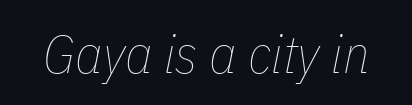
How are the letters spaced? Ordinarily, with no added tracking. Descender tails drop into unmarked territory. Would a proofreader flag this as italicized? Yes. Looks like regular typesetting: each glyph gets only the width it needs.
